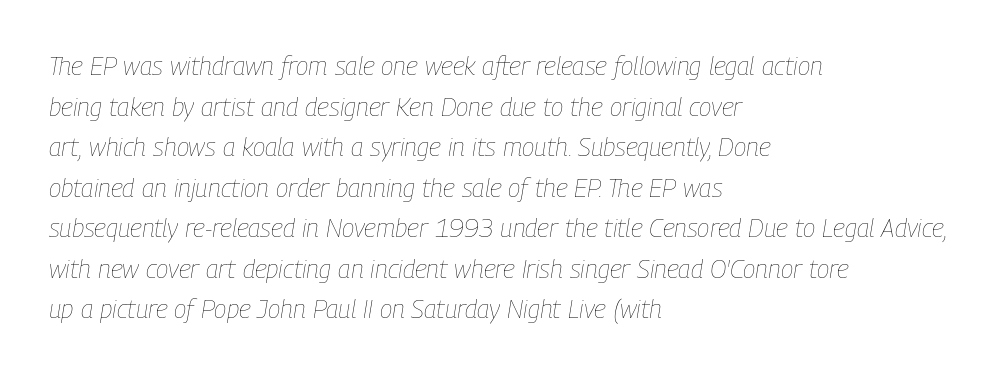
The image shows 26 px text type, italic (leaning right); set left-aligned, normal line spacing (1.56x), normal letter spacing, not underlined.
